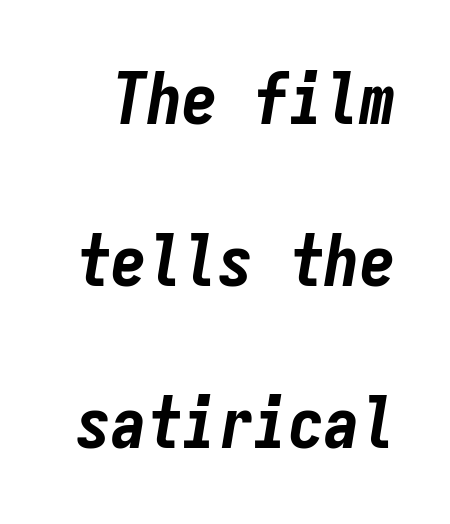
Q: Is the text bold? A: Yes.
Q: Is the text italic (slanted)? A: Yes, it leans right by about 9 degrees.
Q: Is the text underlined? A: No.
Q: Is the spacing between letters normal or unusually wide? A: Normal.
Q: Is the spacing between lines tight, normal or loose? A: Loose.
Q: Width (condensed, normal, or wide)? A: Condensed.
Q: Stroke contrast? A: Low.
Q: x-height? A: Medium.
Q: Monospaced? A: Yes.
